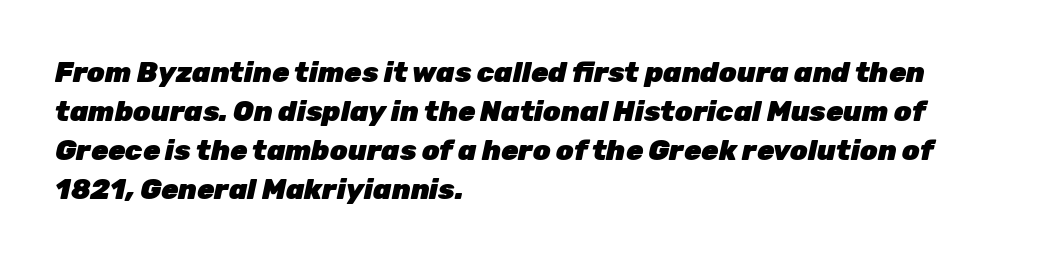
Q: Is the text bold? A: Yes.
Q: Is the text italic (slanted)? A: Yes, it leans right by about 12 degrees.
Q: Is the text underlined? A: No.
Q: How is the paragraph aligned? A: Left-aligned.
Q: Is the spacing between letters normal or unusually wide? A: Normal.
Q: Is the spacing between lines tight, normal or loose? A: Normal.
Q: Width (condensed, normal, or wide)? A: Normal.
Q: Stroke contrast? A: Low.
Q: x-height? A: Medium.
Q: Monospaced? A: No.
